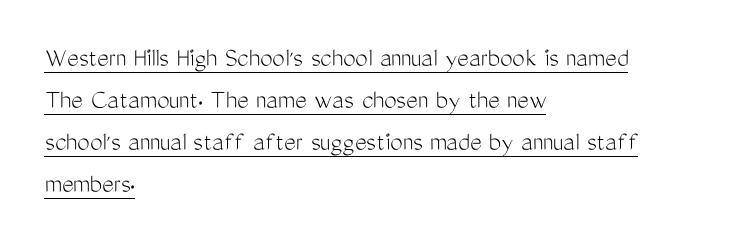
Each letter keeps its own natural width here, so spacing adapts to shape. No feet cap the strokes, marking this as sans-serif type. This rendering uses left alignment, leaving the right contour irregular. Characters remain perfectly vertical along every line.
